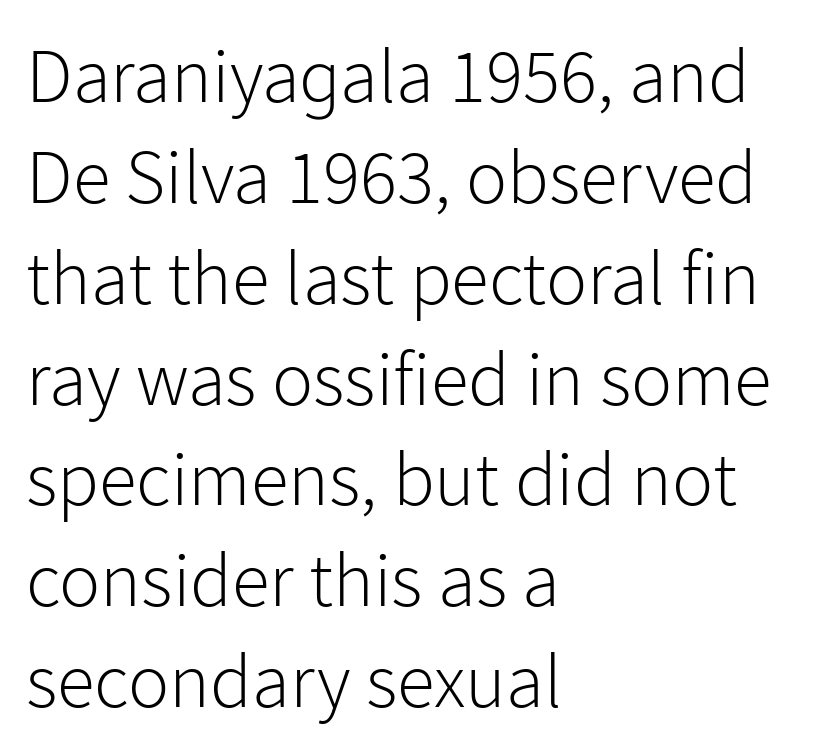
Q: Is the text bold? A: No.
Q: Is the text italic (slanted)? A: No, it is upright.
Q: Is the typeface a serif or a sans-serif typeface? A: Sans-serif.
Q: Is the text underlined? A: No.
Q: How is the paragraph aligned? A: Left-aligned.
Q: Is the spacing between letters normal or unusually wide? A: Normal.
Q: Is the spacing between lines tight, normal or loose? A: Normal.
Q: Width (condensed, normal, or wide)? A: Normal.
Q: Stroke contrast? A: Low.
Q: x-height? A: Medium.
Q: Monospaced? A: No.
